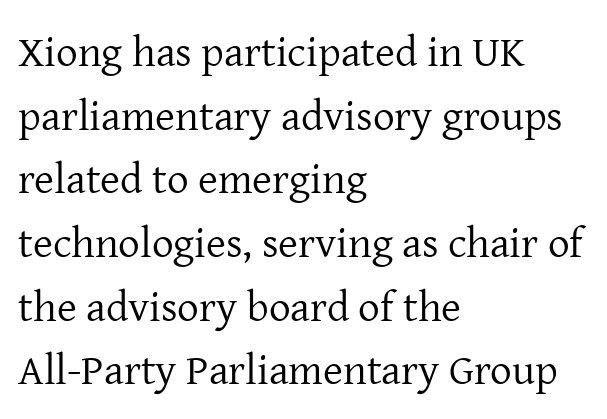
The image shows 43 px regular-weight serif type, upright; set left-aligned, normal line spacing (1.48x), normal letter spacing, not underlined; low stroke contrast and a medium x-height.
